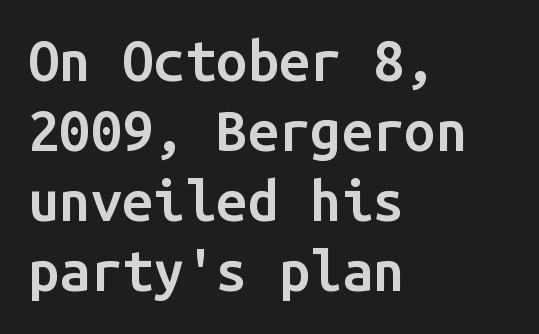
One glance says typical: line gaps are just what's usual. Plain, unruled lines of type. Characters follow at the spacing the type designer built in. Spacing verdict: monospaced, one width for all characters.
